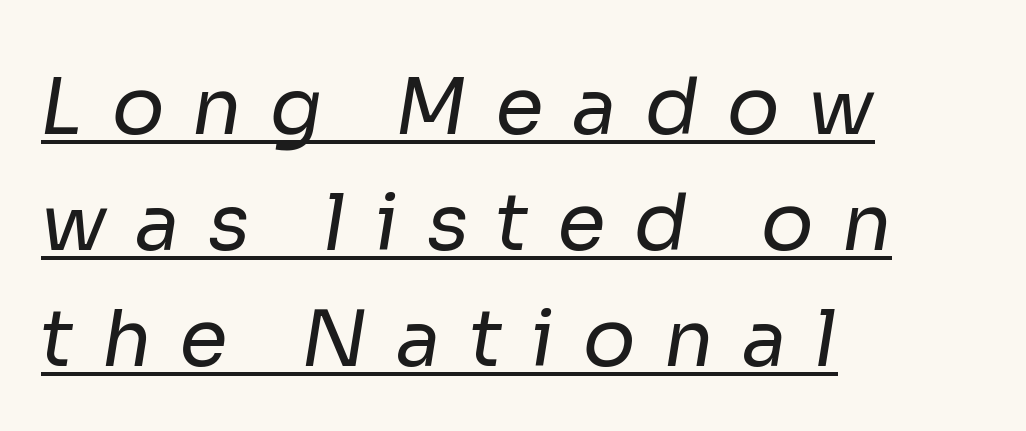
The image shows 78 px regular-weight sans-serif type; set left-aligned, normal line spacing (1.49x), unusually wide letter spacing (+0.36 em), underlined; low stroke contrast and a medium x-height.
